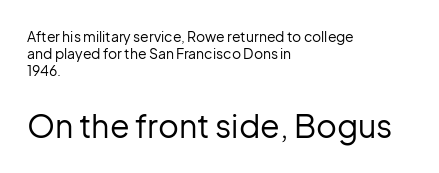
{"serif": "no", "italic": "no", "bold": "no", "weight": "regular", "width": "normal", "stroke_contrast": "low", "x_height": "medium", "monospaced": "no", "underline": "no", "align": "left", "line_spacing_ratio": 1.22, "letter_spacing": "normal", "letter_spacing_em": 0.0, "larger_block": "second", "size_ratio": 2.29, "glyph_px": 32}
